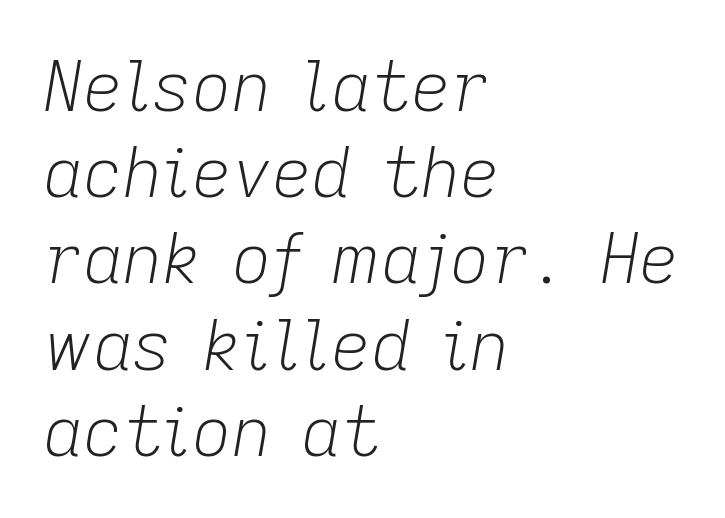
Q: Is the text bold? A: No.
Q: Is the text italic (slanted)? A: Yes, it leans right by about 9 degrees.
Q: Is the text underlined? A: No.
Q: How is the paragraph aligned? A: Left-aligned.
Q: Is the spacing between letters normal or unusually wide? A: Normal.
Q: Is the spacing between lines tight, normal or loose? A: Normal.
Q: Width (condensed, normal, or wide)? A: Normal.
Q: Stroke contrast? A: Low.
Q: x-height? A: Medium.
Q: Monospaced? A: No.
